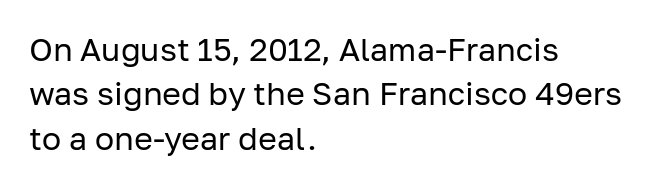
Q: Is the text bold? A: No.
Q: Is the text italic (slanted)? A: No, it is upright.
Q: Is the typeface a serif or a sans-serif typeface? A: Sans-serif.
Q: Is the text underlined? A: No.
Q: How is the paragraph aligned? A: Left-aligned.
Q: Is the spacing between letters normal or unusually wide? A: Normal.
Q: Is the spacing between lines tight, normal or loose? A: Normal.
Q: Width (condensed, normal, or wide)? A: Normal.
Q: Stroke contrast? A: Low.
Q: x-height? A: Medium.
Q: Monospaced? A: No.
